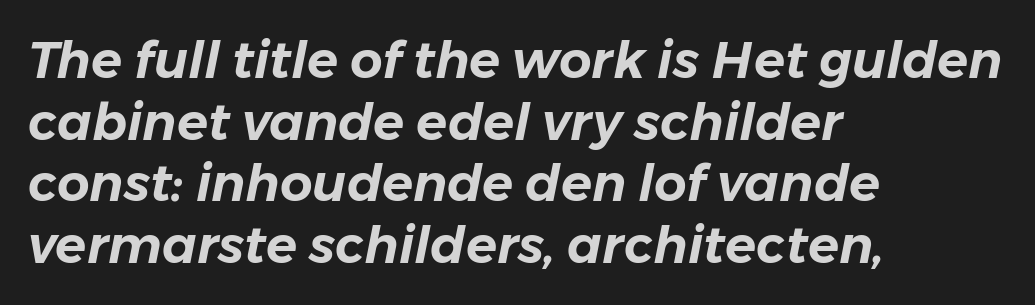
{"italic": "yes", "lean": "right", "slant_degrees": 11, "width": "normal", "stroke_contrast": "low", "x_height": "medium", "monospaced": "no", "underline": "no", "align": "left", "line_spacing_ratio": 1.21, "letter_spacing": "normal", "letter_spacing_em": 0.0, "glyph_px": 51}
